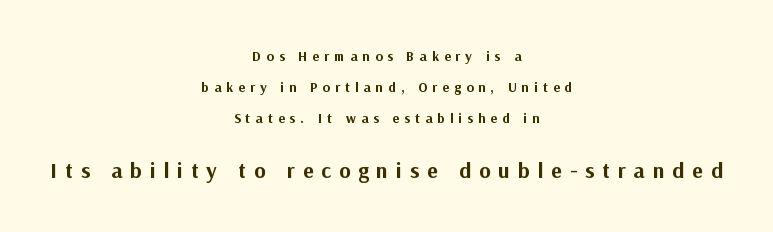
How would I describe the line gaps? Wide and relaxed. How are the letters spaced? Widely, with obvious added tracking. The lines are quadded center. A student would notice the bottom passage is typeset larger than what precedes it. Look at the stroke-to-counter ratio: heavy, a bold.
